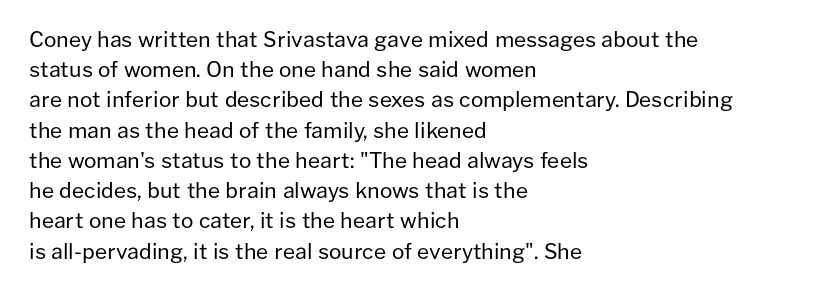
The image shows 21 px text type, upright; set left-aligned, normal line spacing (1.44x), normal letter spacing, not underlined.
